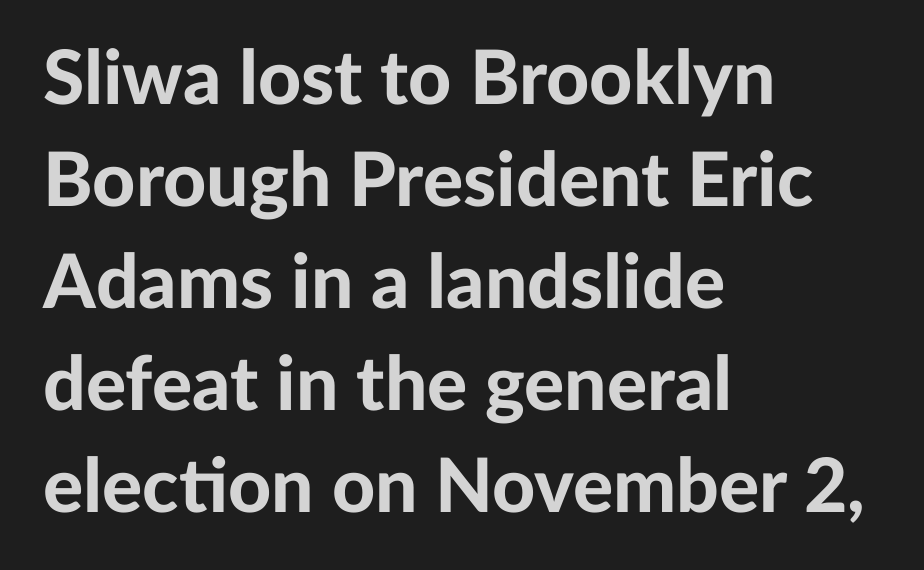
The image shows 75 px bold sans-serif type, upright; set left-aligned, normal line spacing (1.36x), normal letter spacing, not underlined; low stroke contrast and a medium x-height.
